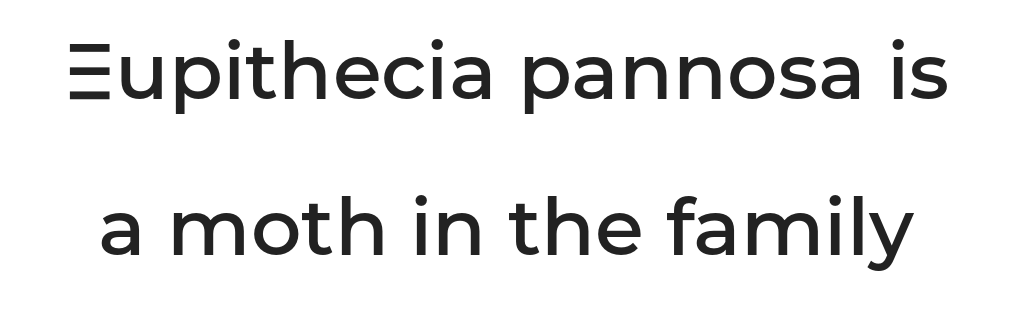
{"serif": "no", "italic": "no", "bold": "semi", "weight": "semibold", "width": "normal", "stroke_contrast": "low", "x_height": "medium", "monospaced": "no", "underline": "no", "line_spacing": "loose", "line_spacing_ratio": 1.97, "letter_spacing": "normal", "letter_spacing_em": 0.0, "glyph_px": 79}
